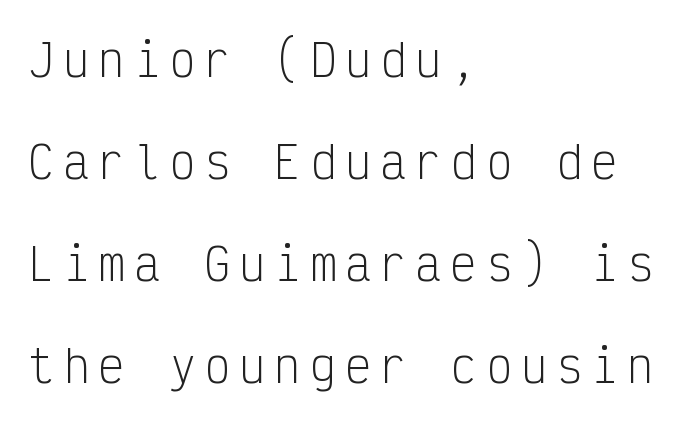
The image shows 44 px light, condensed sans-serif type, upright, monospaced; set left-aligned, loose line spacing (2.32x), unusually wide letter spacing (+0.2 em), not underlined; low stroke contrast and a medium x-height.
